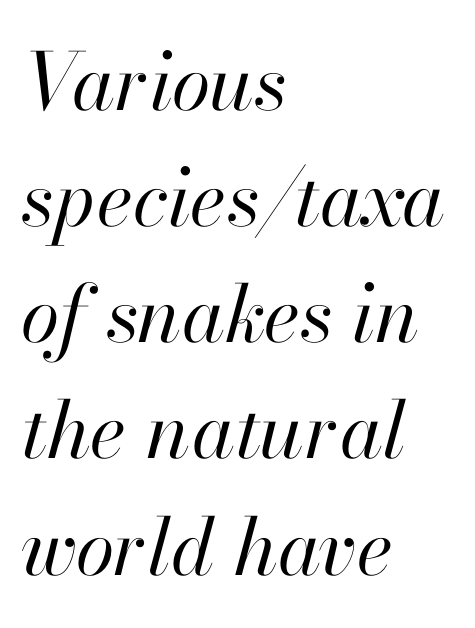
The image shows 79 px regular-weight type, italic (leaning right); set left-aligned, normal line spacing (1.47x), normal letter spacing, not underlined; high stroke contrast and a small x-height.
